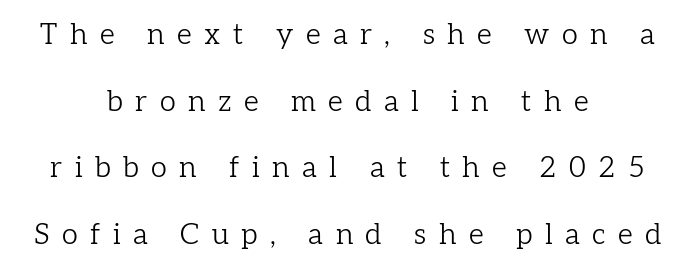
The rendering positions every line midway between the sides. The face used here is proportionally spaced, like ordinary book or web type. The lettering stays uniformly vertical, giving the passage a roman look. The string is rendered with underlining switched off. Reading down the column, the eye jumps a long way to each next line.
